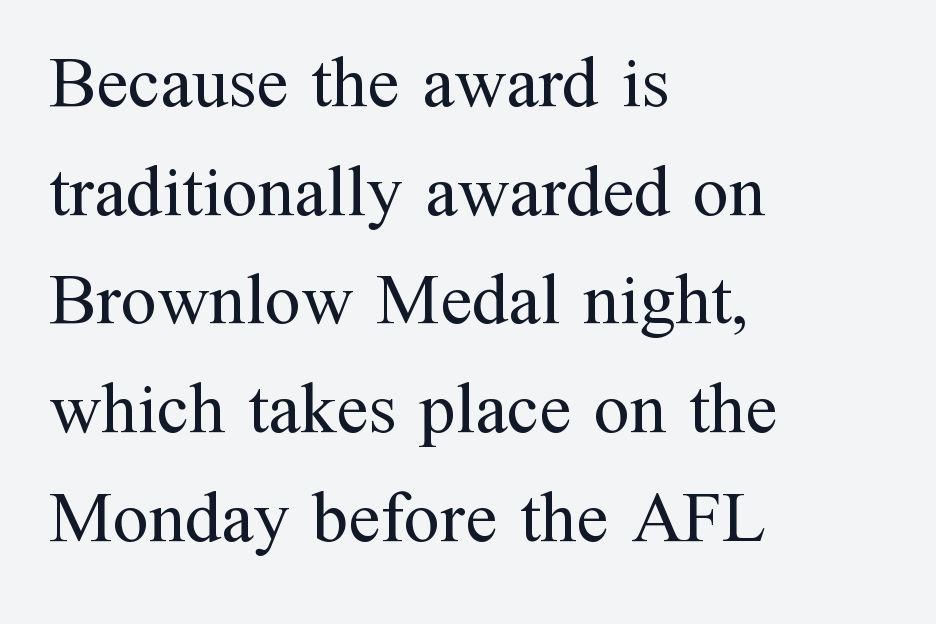
{"serif": "yes", "italic": "no", "bold": "no", "weight": "regular", "width": "normal", "stroke_contrast": "medium", "x_height": "medium", "monospaced": "no", "underline": "no", "align": "left", "line_spacing": "normal", "line_spacing_ratio": 1.51, "letter_spacing": "normal", "letter_spacing_em": 0.0, "glyph_px": 72}
